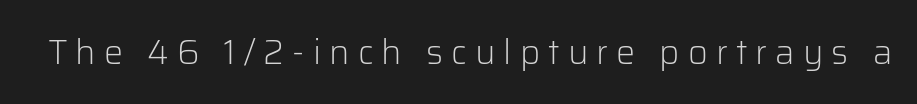
Ordinary non-slanted type is in use. The weight would be labelled regular, book, light, or lighter still. The passage shown has open, widely tracked lettering throughout. Lines of text with bare space underneath.
